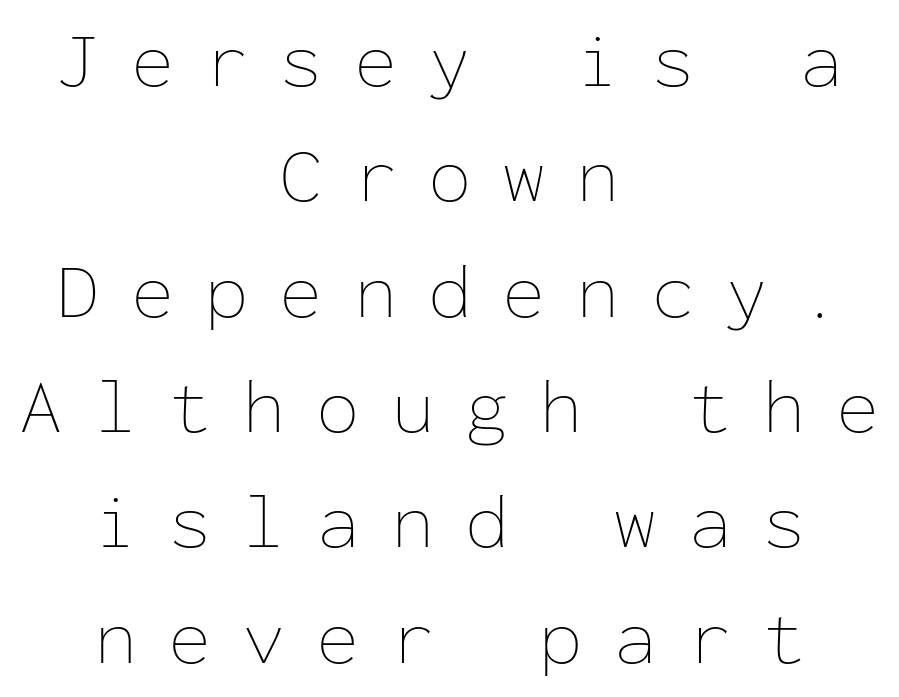
Q: Is the text bold? A: No.
Q: Is the text italic (slanted)? A: No, it is upright.
Q: Is the text underlined? A: No.
Q: How is the paragraph aligned? A: Centered.
Q: Is the spacing between letters normal or unusually wide? A: Unusually wide.
Q: Is the spacing between lines tight, normal or loose? A: Normal.
Q: Width (condensed, normal, or wide)? A: Normal.
Q: Stroke contrast? A: Low.
Q: x-height? A: Medium.
Q: Monospaced? A: Yes.
